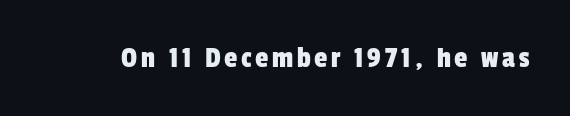
Q: Is the typeface a serif or a sans-serif typeface? A: Sans-serif.
Q: Is the text underlined? A: No.
Q: Width (condensed, normal, or wide)? A: Condensed.
Q: Stroke contrast? A: Low.
Q: x-height? A: Medium.
Q: Monospaced? A: No.
